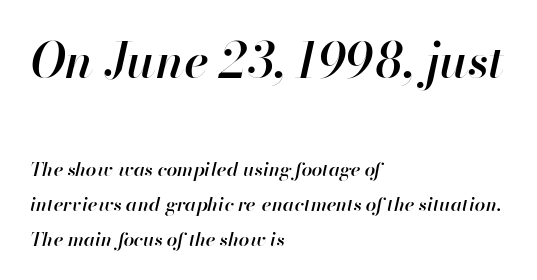
The image shows 48 px semibold type, italic (leaning right); set left-aligned, line spacing 1.84x, normal letter spacing, not underlined; the first (top) block is 2.53x larger; high stroke contrast and a small x-height.
